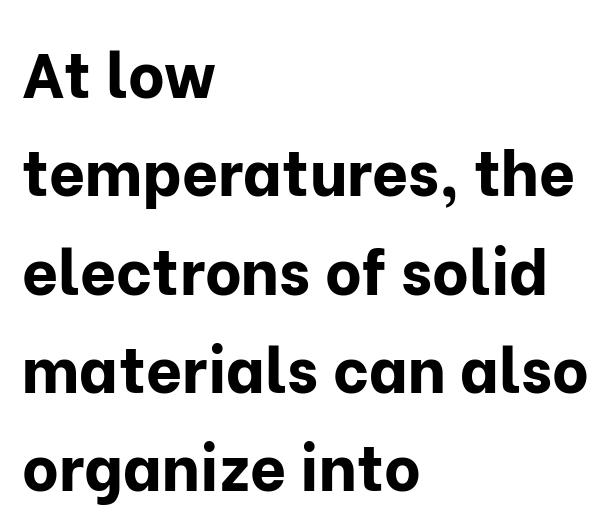
Do the letters lean? They stand straight. The rendering uses natural spacing where letterforms have individual widths. Decoration check: the copy has no underline. A dark, heavy texture on the line: the type is bold. Does the copy run flush right? No — it runs flush left. Observe the ordinary spacing: letters are neighbours, not strangers.
